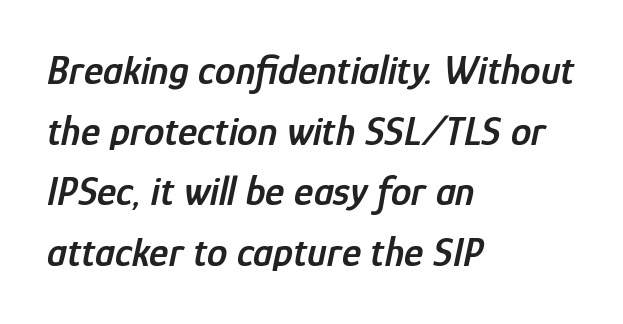
In terms of letterspacing, this is plain default setting. The face used here is a semibold: visibly heavier than regular, lighter than bold. The glyphs are unaccompanied by any horizontal stroke below them. In terms of leading, this rendering sits right in the middle. Designer's note — italics engaged.
